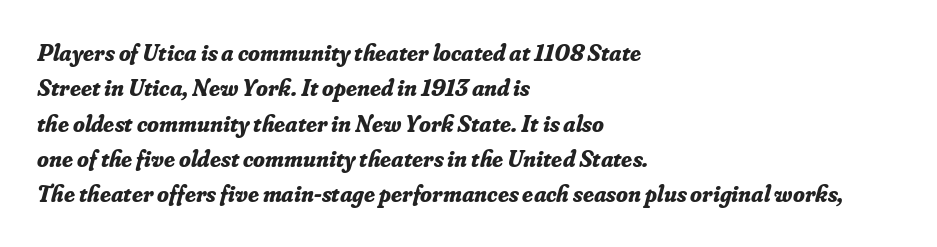
The image shows 24 px bold type, italic (leaning right); set left-aligned, normal line spacing (1.47x), normal letter spacing, not underlined.
